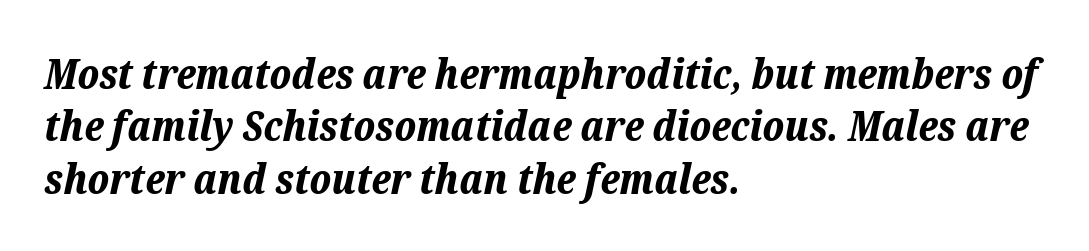
Q: Is the text bold? A: Yes.
Q: Is the text italic (slanted)? A: Yes, it leans right by about 12 degrees.
Q: Is the text underlined? A: No.
Q: How is the paragraph aligned? A: Left-aligned.
Q: Is the spacing between letters normal or unusually wide? A: Normal.
Q: Is the spacing between lines tight, normal or loose? A: Normal.
Q: Width (condensed, normal, or wide)? A: Normal.
Q: Stroke contrast? A: Low.
Q: x-height? A: Medium.
Q: Monospaced? A: No.
